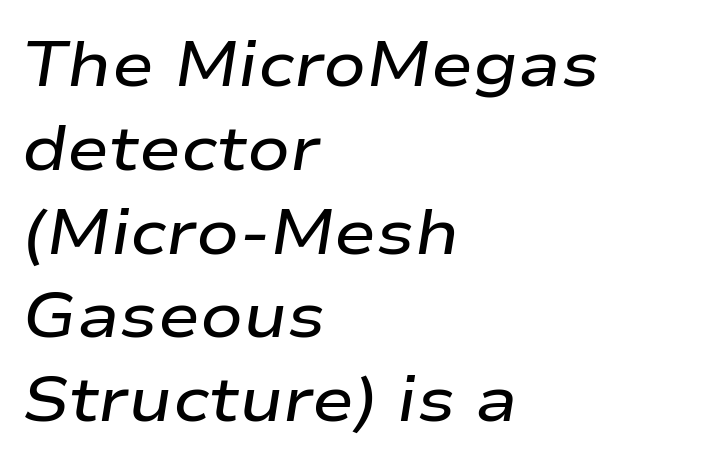
Does the lettering tilt? It does — this is italic. Is this a fixed-width face? No — the glyphs have proportional, varying widths. The lines are quadded left. Leading: standard. Every letter is mildly thick-stroked: semibold rather than bold.
